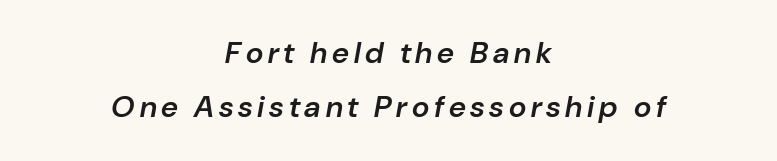
The image shows 30 px semibold type, italic (leaning right); set centered, line spacing 1.81x, not underlined; low stroke contrast and a medium x-height.
